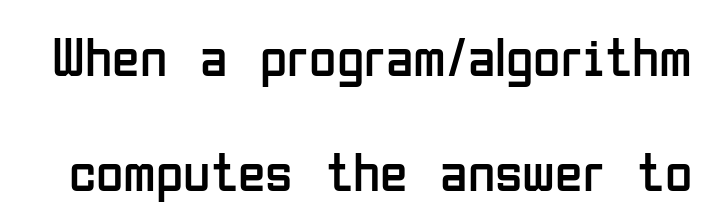
The image shows 56 px regular-weight, condensed sans-serif type, upright; set loose line spacing (2.05x), normal letter spacing, not underlined; low stroke contrast and a medium x-height.
